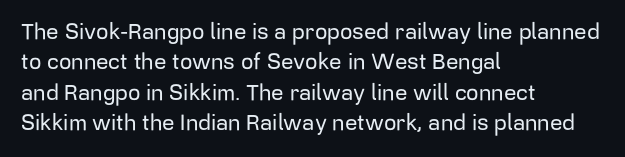
Q: Is the text italic (slanted)? A: No, it is upright.
Q: Is the text underlined? A: No.
Q: How is the paragraph aligned? A: Left-aligned.
Q: Is the spacing between letters normal or unusually wide? A: Normal.
Q: Is the spacing between lines tight, normal or loose? A: Normal.
